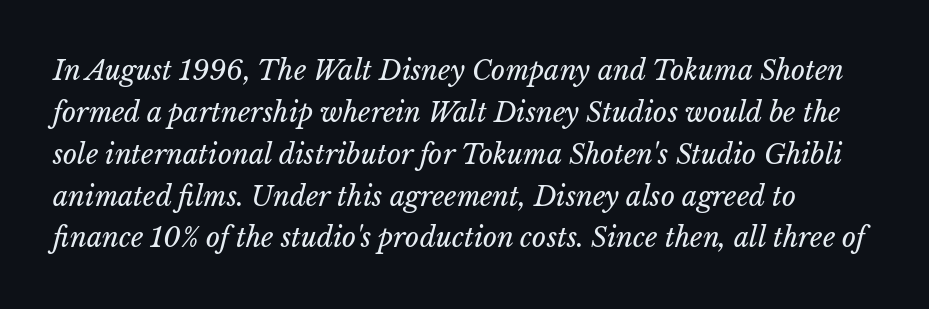
Q: Is the text bold? A: No.
Q: Is the text italic (slanted)? A: Yes, it leans right by about 15 degrees.
Q: Is the text underlined? A: No.
Q: Is the spacing between letters normal or unusually wide? A: Normal.
Q: Is the spacing between lines tight, normal or loose? A: Normal.
